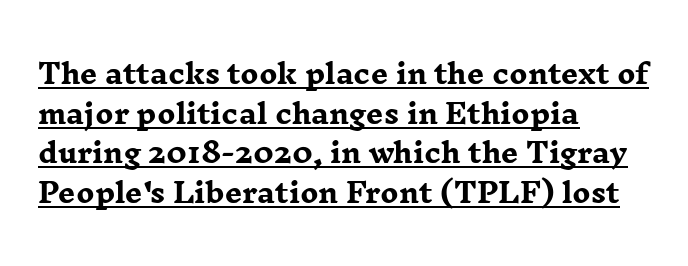
Leftover space on each line is placed entirely after the last word. Ordinary non-slanted type is in use. Each new line begins a customary step beneath the previous one. A continuous stroke trails under the words, as in a hyperlink. Students, this is bold: see how much ink each stroke carries. How are the letters spaced? Ordinarily, with no added tracking.
